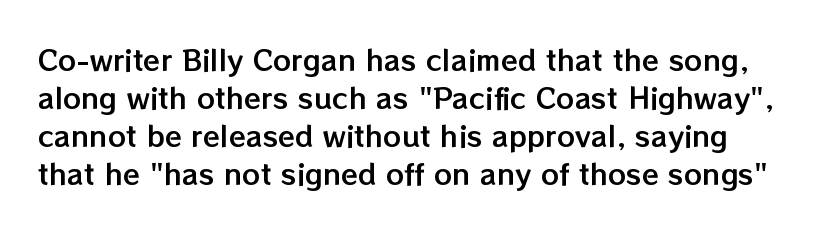
{"italic": "no", "width": "normal", "stroke_contrast": "low", "x_height": "medium", "monospaced": "no", "underline": "no", "line_spacing": "normal", "line_spacing_ratio": 1.36, "letter_spacing": "normal", "letter_spacing_em": 0.0, "glyph_px": 28}
